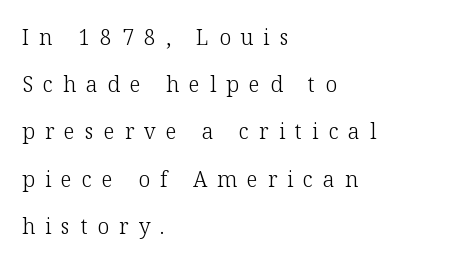
The image shows 21 px text type, upright; set left-aligned, loose line spacing (2.25x), unusually wide letter spacing (+0.48 em), not underlined.
